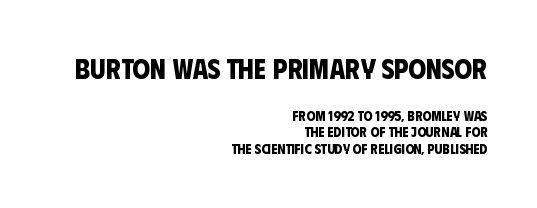
The image shows 28 px bold, condensed sans-serif type; set right-aligned, line spacing 1.19x, normal letter spacing, not underlined; the first (top) block is 2.0x larger; low stroke contrast and a large x-height.
